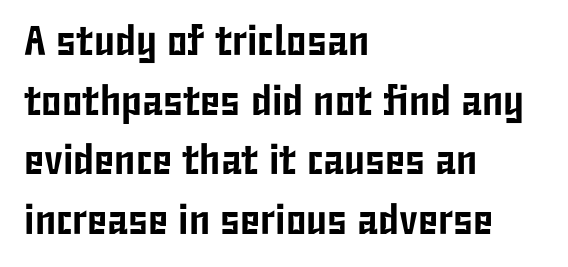
Q: Is the text italic (slanted)? A: No, it is upright.
Q: Is the typeface a serif or a sans-serif typeface? A: Sans-serif.
Q: Is the text underlined? A: No.
Q: How is the paragraph aligned? A: Left-aligned.
Q: Is the spacing between letters normal or unusually wide? A: Normal.
Q: Is the spacing between lines tight, normal or loose? A: Normal.
Q: Width (condensed, normal, or wide)? A: Condensed.
Q: Stroke contrast? A: Low.
Q: x-height? A: Medium.
Q: Monospaced? A: No.
